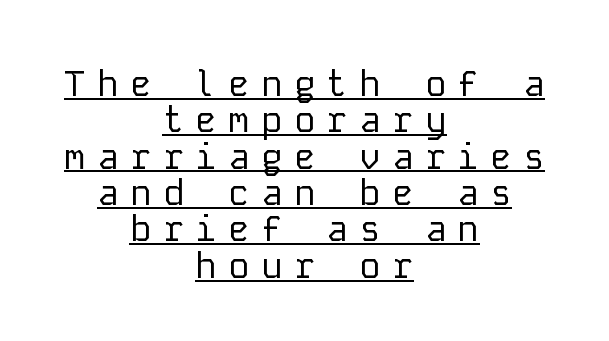
{"serif": "no", "italic": "no", "bold": "no", "weight": "regular", "width": "normal", "stroke_contrast": "low", "x_height": "medium", "monospaced": "yes", "underline": "yes", "align": "center", "line_spacing": "tight", "line_spacing_ratio": 1.01, "letter_spacing": "wide", "letter_spacing_em": 0.31, "glyph_px": 36}
